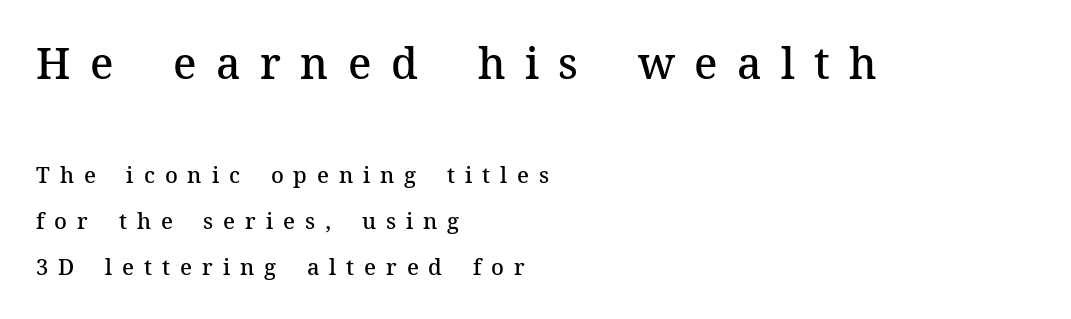
{"serif": "yes", "italic": "no", "bold": "semi", "weight": "semibold", "width": "normal", "stroke_contrast": "medium", "x_height": "medium", "monospaced": "no", "underline": "no", "align": "left", "line_spacing": "loose", "line_spacing_ratio": 2.1, "letter_spacing": "wide", "letter_spacing_em": 0.45, "larger_block": "first", "size_ratio": 1.95, "glyph_px": 43}
